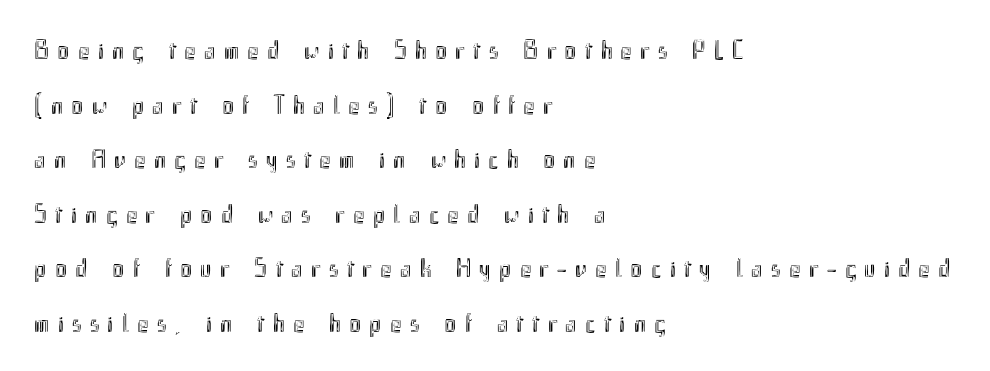
One-word summary of the alignment: left. These lines have a slow, spaced-out rhythm from letter to letter. The designer dialed line spacing up above the default. In terms of posture, this sample is upright.
